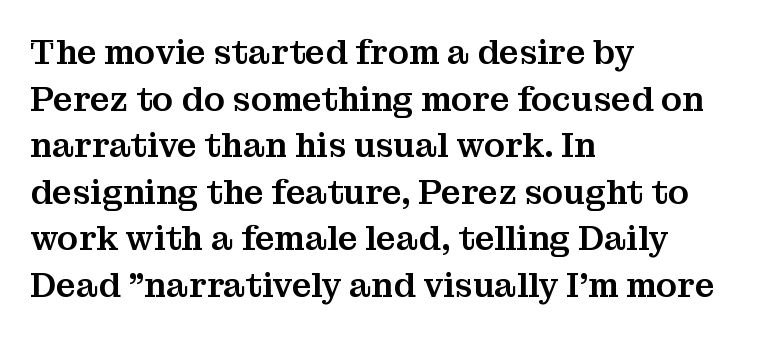
{"serif": "yes", "italic": "no", "width": "normal", "stroke_contrast": "medium", "x_height": "medium", "monospaced": "no", "underline": "no", "align": "left", "line_spacing": "normal", "line_spacing_ratio": 1.37, "letter_spacing": "normal", "letter_spacing_em": 0.0, "glyph_px": 34}
